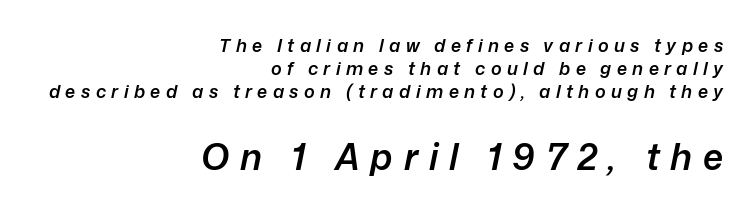
{"italic": "yes", "lean": "right", "slant_degrees": 12, "bold": "semi", "weight": "semibold", "width": "normal", "stroke_contrast": "low", "x_height": "medium", "monospaced": "no", "underline": "no", "align": "right", "line_spacing": "normal", "line_spacing_ratio": 1.28, "letter_spacing": "wide", "letter_spacing_em": 0.3, "larger_block": "second", "size_ratio": 2.0, "glyph_px": 36}
